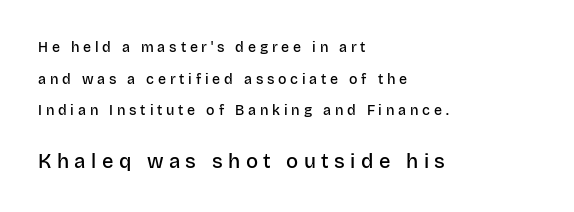
The image shows 20 px text type, upright; set left-aligned, loose line spacing (2.26x), unusually wide letter spacing (+0.27 em), not underlined; the second (bottom) block is 1.43x larger.
